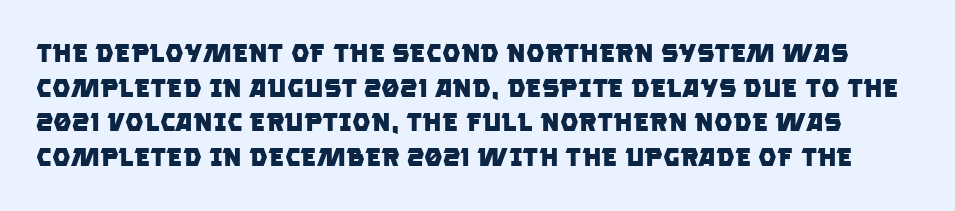
{"bold": "yes", "underline": "no", "line_spacing": "normal", "line_spacing_ratio": 1.33, "letter_spacing": "normal", "letter_spacing_em": 0.0, "glyph_px": 26}
